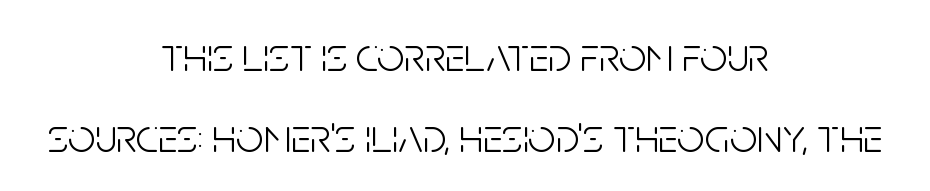
{"serif": "no", "italic": "no", "bold": "no", "weight": "light", "width": "condensed", "stroke_contrast": "low", "x_height": "large", "monospaced": "no", "underline": "no", "align": "center", "line_spacing": "normal", "line_spacing_ratio": 1.69, "letter_spacing": "normal", "letter_spacing_em": 0.0, "glyph_px": 48}
